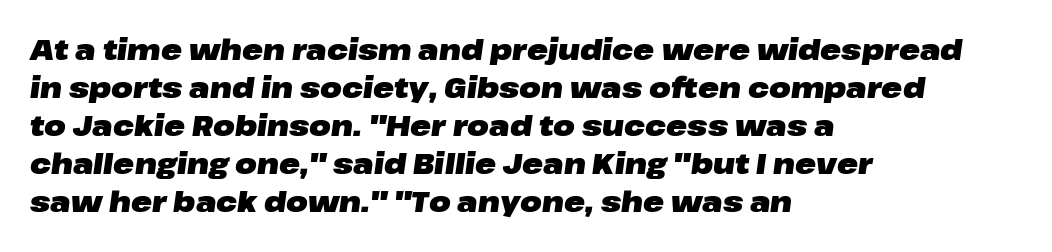
Q: Is the text bold? A: Yes.
Q: Is the text italic (slanted)? A: Yes, it leans right by about 8 degrees.
Q: Is the text underlined? A: No.
Q: How is the paragraph aligned? A: Left-aligned.
Q: Is the spacing between letters normal or unusually wide? A: Normal.
Q: Is the spacing between lines tight, normal or loose? A: Normal.
Q: Width (condensed, normal, or wide)? A: Wide.
Q: Stroke contrast? A: Low.
Q: x-height? A: Medium.
Q: Monospaced? A: No.
